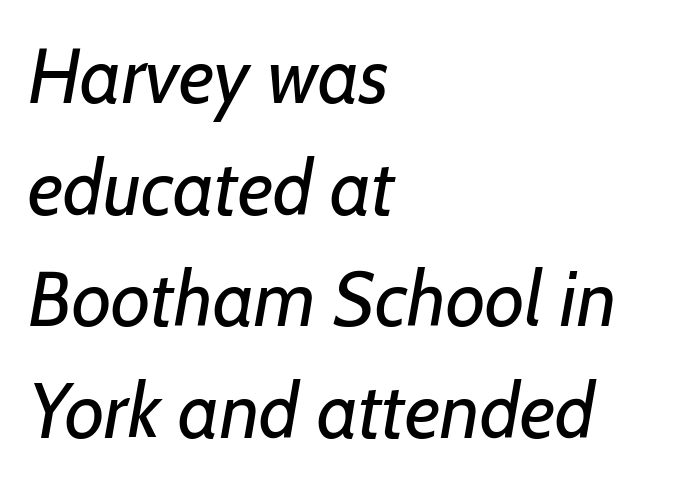
Q: Is the text bold? A: No.
Q: Is the typeface a serif or a sans-serif typeface? A: Sans-serif.
Q: Is the text underlined? A: No.
Q: How is the paragraph aligned? A: Left-aligned.
Q: Is the spacing between letters normal or unusually wide? A: Normal.
Q: Is the spacing between lines tight, normal or loose? A: Normal.
Q: Width (condensed, normal, or wide)? A: Normal.
Q: Stroke contrast? A: Low.
Q: x-height? A: Medium.
Q: Monospaced? A: No.
